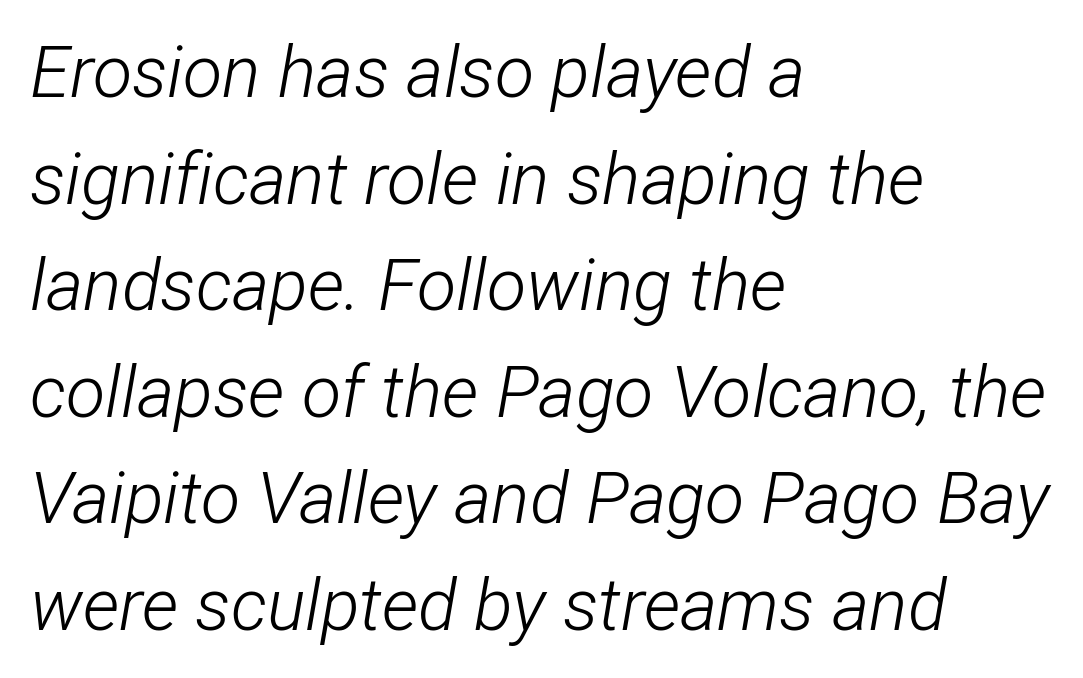
The image shows 72 px light, condensed type, italic (leaning right); set left-aligned, normal line spacing (1.48x), normal letter spacing, not underlined; low stroke contrast and a medium x-height.
